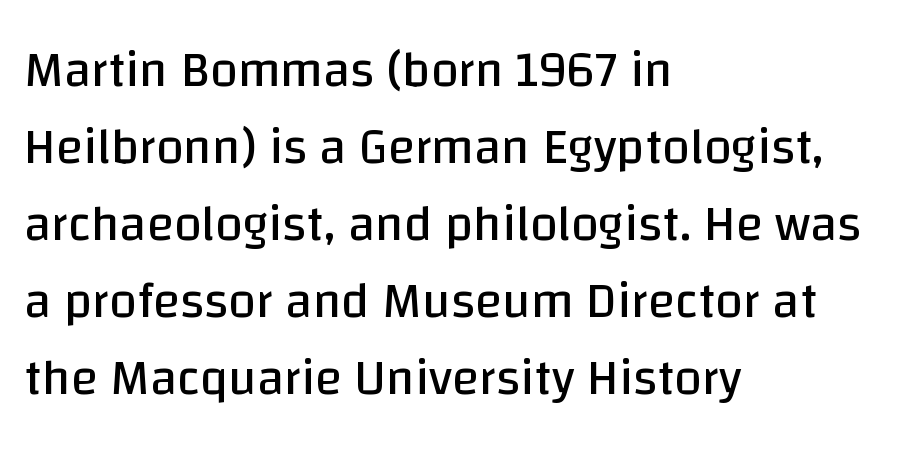
Q: Is the text bold? A: No.
Q: Is the text italic (slanted)? A: No, it is upright.
Q: Is the typeface a serif or a sans-serif typeface? A: Sans-serif.
Q: Is the text underlined? A: No.
Q: How is the paragraph aligned? A: Left-aligned.
Q: Is the spacing between letters normal or unusually wide? A: Normal.
Q: Is the spacing between lines tight, normal or loose? A: Normal.
Q: Width (condensed, normal, or wide)? A: Normal.
Q: Stroke contrast? A: Low.
Q: x-height? A: Large.
Q: Monospaced? A: No.
